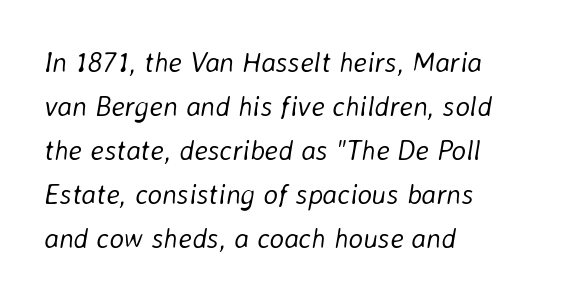
You could not count columns in this text — the font is proportionally spaced. Inter-character spacing is left at the font's built-in metrics. Bold? No — there's no thickening of the strokes. Compared with ordinary roman type, these characters are visibly tilted. These lines sit exactly where default settings would place them.
